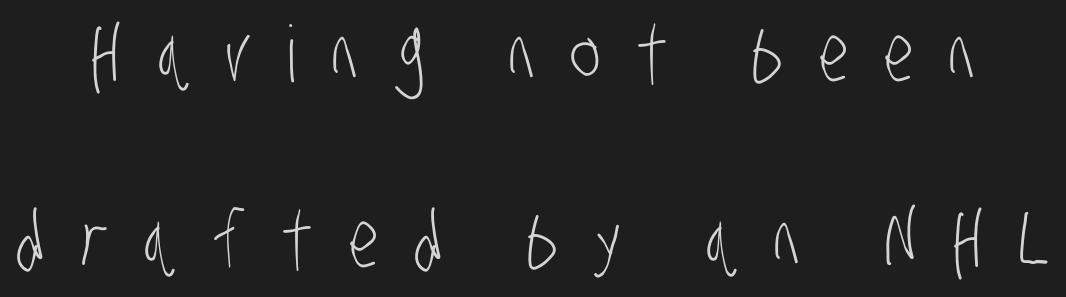
Q: Is the text bold? A: No.
Q: Is the typeface a serif or a sans-serif typeface? A: Sans-serif.
Q: Is the text underlined? A: No.
Q: Is the spacing between letters normal or unusually wide? A: Unusually wide.
Q: Is the spacing between lines tight, normal or loose? A: Loose.
Q: Width (condensed, normal, or wide)? A: Condensed.
Q: Stroke contrast? A: Low.
Q: x-height? A: Large.
Q: Monospaced? A: No.
